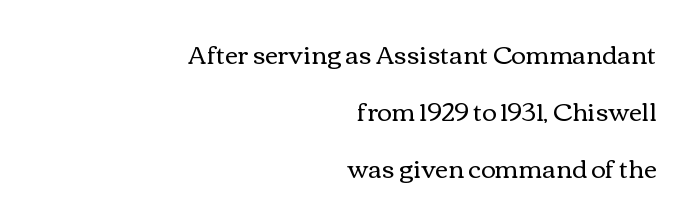
Q: Is the text bold? A: No.
Q: Is the text italic (slanted)? A: No, it is upright.
Q: Is the text underlined? A: No.
Q: How is the paragraph aligned? A: Right-aligned.
Q: Is the spacing between letters normal or unusually wide? A: Normal.
Q: Is the spacing between lines tight, normal or loose? A: Loose.
